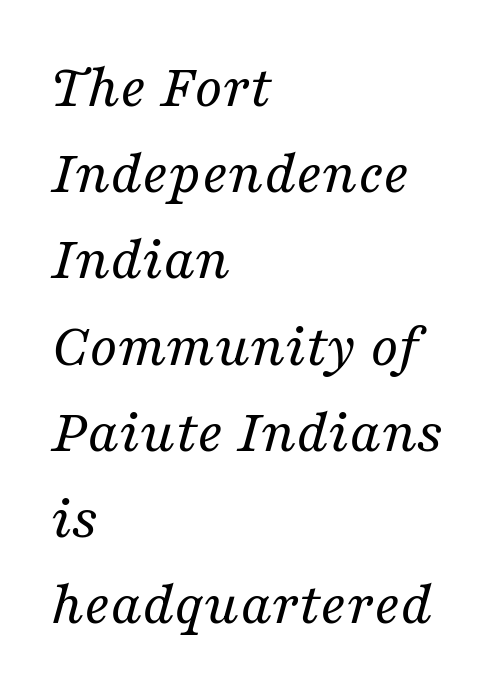
{"serif": "yes", "italic": "yes", "lean": "right", "slant_degrees": 16, "bold": "no", "weight": "regular", "width": "normal", "stroke_contrast": "medium", "x_height": "medium", "monospaced": "no", "underline": "no", "align": "left", "line_spacing": "normal", "line_spacing_ratio": 1.39, "letter_spacing": "normal", "letter_spacing_em": 0.0, "glyph_px": 62}
